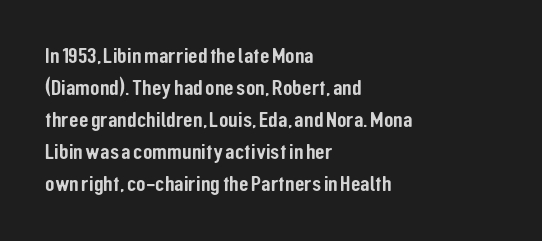
Q: Is the text italic (slanted)? A: No, it is upright.
Q: Is the text underlined? A: No.
Q: How is the paragraph aligned? A: Left-aligned.
Q: Is the spacing between letters normal or unusually wide? A: Normal.
Q: Is the spacing between lines tight, normal or loose? A: Normal.
